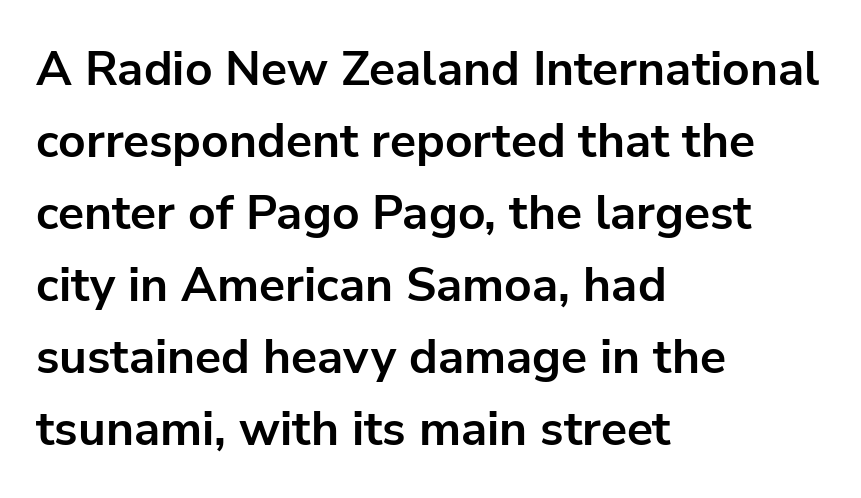
{"serif": "no", "italic": "no", "bold": "yes", "weight": "bold", "width": "normal", "stroke_contrast": "low", "x_height": "medium", "monospaced": "no", "underline": "no", "align": "left", "line_spacing": "normal", "line_spacing_ratio": 1.5, "letter_spacing": "normal", "letter_spacing_em": 0.0, "glyph_px": 48}
